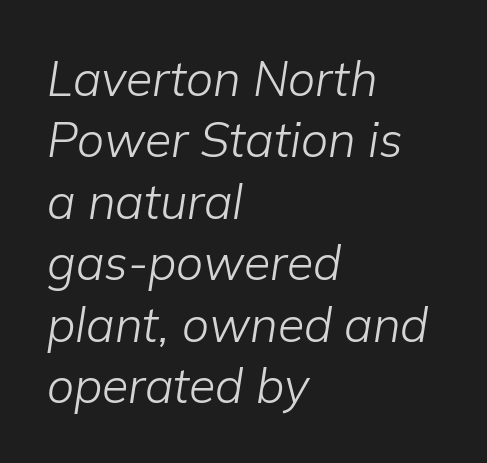
The image shows 48 px light type, italic (leaning right); set left-aligned, normal line spacing (1.28x), normal letter spacing, not underlined; low stroke contrast and a medium x-height.
